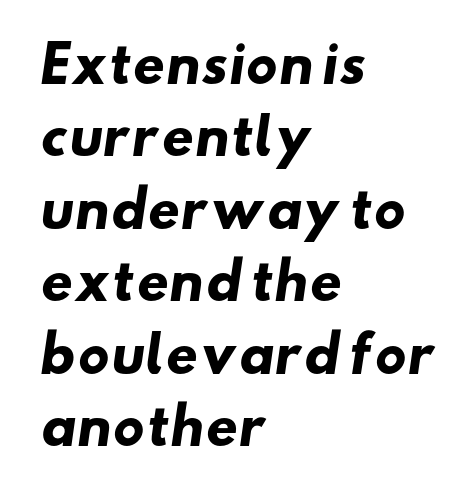
Q: Is the text bold? A: Yes.
Q: Is the typeface a serif or a sans-serif typeface? A: Sans-serif.
Q: Is the text underlined? A: No.
Q: How is the paragraph aligned? A: Left-aligned.
Q: Is the spacing between letters normal or unusually wide? A: Normal.
Q: Is the spacing between lines tight, normal or loose? A: Normal.
Q: Width (condensed, normal, or wide)? A: Wide.
Q: Stroke contrast? A: Low.
Q: x-height? A: Small.
Q: Monospaced? A: No.
